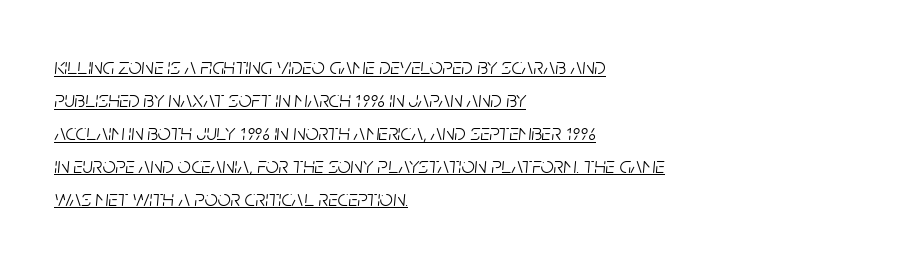
The image shows 23 px text type, italic (leaning right); set left-aligned, normal line spacing (1.43x), normal letter spacing, underlined.
